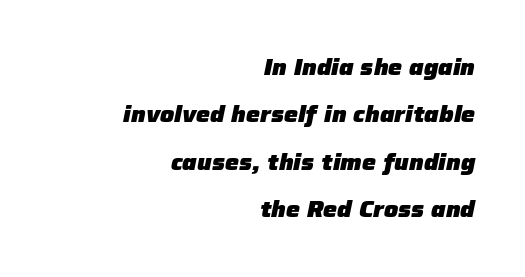
Q: Is the text bold? A: Yes.
Q: Is the text italic (slanted)? A: Yes, it leans right by about 12 degrees.
Q: Is the text underlined? A: No.
Q: How is the paragraph aligned? A: Right-aligned.
Q: Is the spacing between letters normal or unusually wide? A: Normal.
Q: Is the spacing between lines tight, normal or loose? A: Loose.
